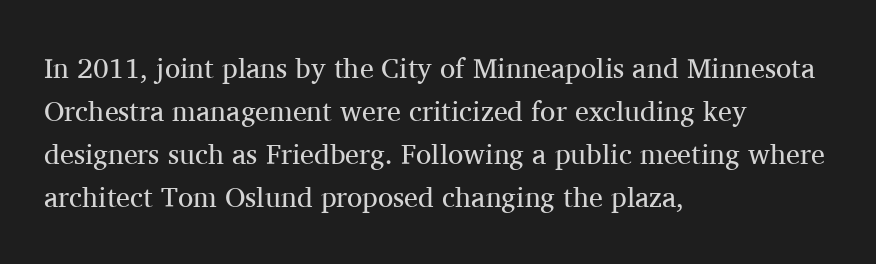
Nothing unusual about the tracking: characters are spaced as the font intends. Anything drawn beneath the words? Only blank space. Students, observe: this is what conventionally led text looks like. Typeset ragged right — the left edge is the straight one.
